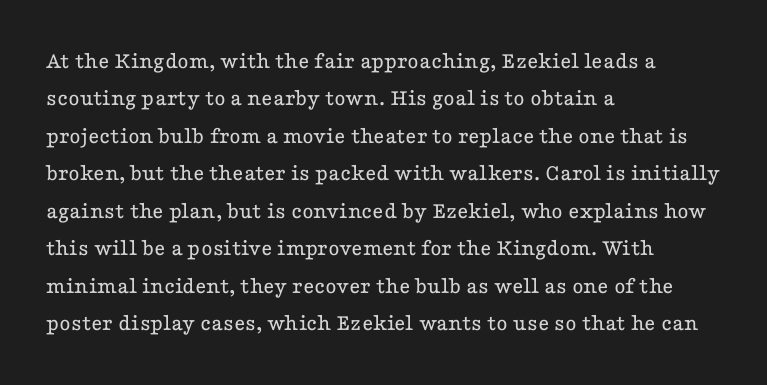
Evenly set lines give the paragraph a standard silhouette. Here the glyphs are tracked normally, forming tight word shapes. Rule under the text: the space is simply empty. Italic? Not at all — the glyphs are vertical. These glyphs show unthickened strokes, regular width or finer.
